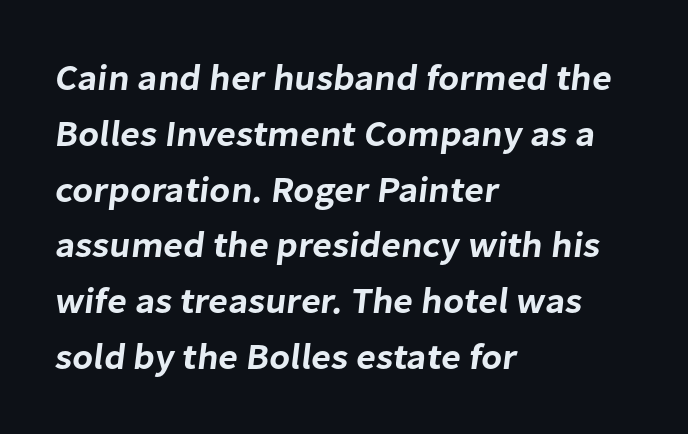
Q: Is the typeface a serif or a sans-serif typeface? A: Sans-serif.
Q: Is the text underlined? A: No.
Q: How is the paragraph aligned? A: Left-aligned.
Q: Is the spacing between letters normal or unusually wide? A: Normal.
Q: Is the spacing between lines tight, normal or loose? A: Normal.
Q: Width (condensed, normal, or wide)? A: Normal.
Q: Stroke contrast? A: Low.
Q: x-height? A: Medium.
Q: Monospaced? A: No.
